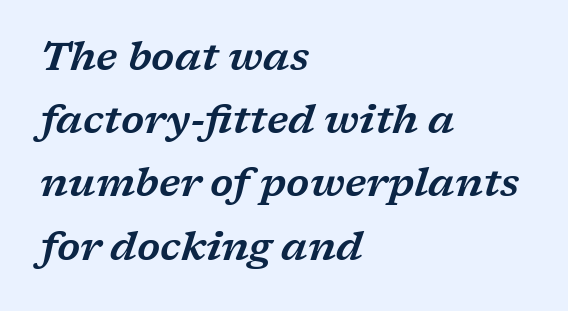
{"serif": "yes", "italic": "yes", "lean": "right", "slant_degrees": 17, "width": "wide", "stroke_contrast": "low", "x_height": "medium", "monospaced": "no", "underline": "no", "align": "left", "line_spacing": "normal", "line_spacing_ratio": 1.58, "letter_spacing": "normal", "letter_spacing_em": 0.0, "glyph_px": 40}
